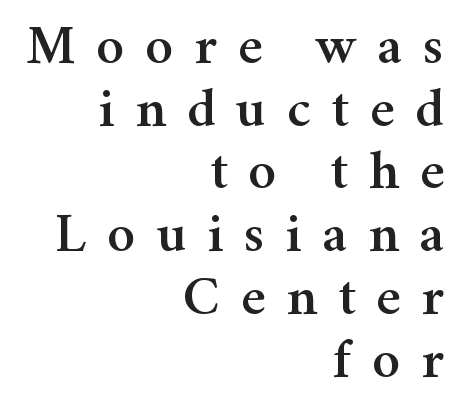
Q: Is the text italic (slanted)? A: No, it is upright.
Q: Is the typeface a serif or a sans-serif typeface? A: Serif.
Q: Is the text underlined? A: No.
Q: How is the paragraph aligned? A: Right-aligned.
Q: Is the spacing between letters normal or unusually wide? A: Unusually wide.
Q: Is the spacing between lines tight, normal or loose? A: Tight.
Q: Width (condensed, normal, or wide)? A: Normal.
Q: Stroke contrast? A: Medium.
Q: x-height? A: Medium.
Q: Monospaced? A: No.
